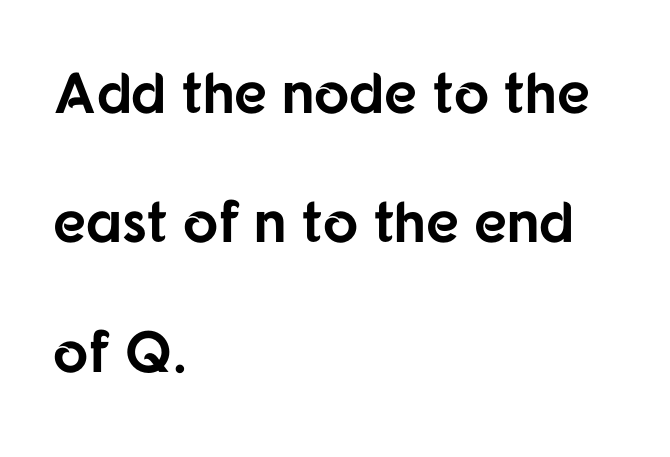
Proportional: the letters do not fall into vertical columns. In terms of letterform style, serifs are entirely absent. No italicization has been applied; the sample stays upright. You could call the tracking neutral — neither tight nor loose. This rendering features lettering with no underline.
